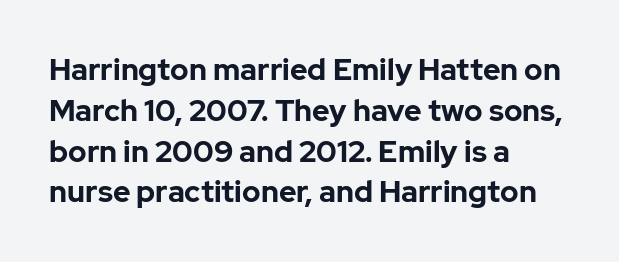
{"serif": "no", "italic": "no", "bold": "yes", "weight": "bold", "width": "normal", "stroke_contrast": "low", "x_height": "medium", "monospaced": "no", "underline": "no", "align": "left", "line_spacing": "normal", "line_spacing_ratio": 1.36, "letter_spacing": "normal", "letter_spacing_em": 0.0, "glyph_px": 30}
